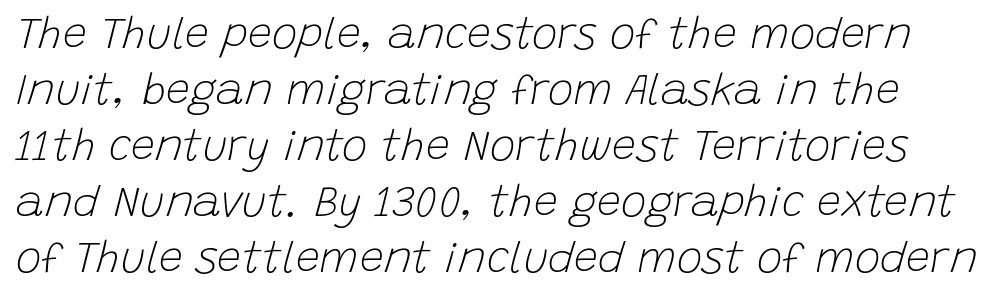
Q: Is the text bold? A: No.
Q: Is the text italic (slanted)? A: Yes, it leans right by about 15 degrees.
Q: Is the text underlined? A: No.
Q: Is the spacing between letters normal or unusually wide? A: Normal.
Q: Is the spacing between lines tight, normal or loose? A: Normal.
Q: Width (condensed, normal, or wide)? A: Normal.
Q: Stroke contrast? A: Low.
Q: x-height? A: Large.
Q: Monospaced? A: No.
